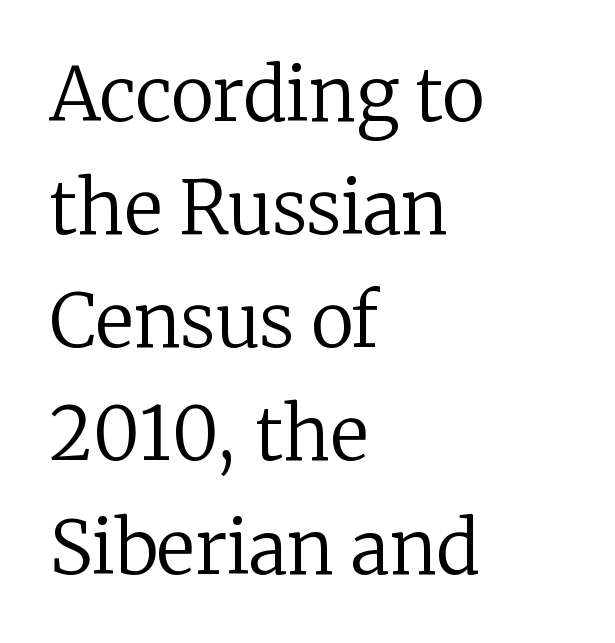
The image shows 73 px regular-weight serif type, upright; set left-aligned, normal line spacing (1.55x), normal letter spacing, not underlined; low stroke contrast and a medium x-height.
